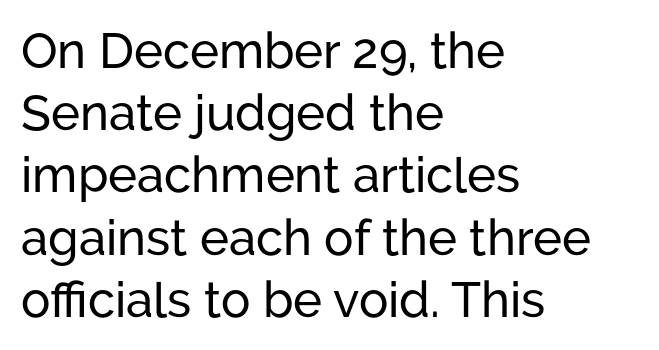
{"serif": "no", "italic": "no", "width": "normal", "stroke_contrast": "low", "x_height": "medium", "monospaced": "no", "underline": "no", "align": "left", "line_spacing": "normal", "line_spacing_ratio": 1.27, "letter_spacing": "normal", "letter_spacing_em": 0.0, "glyph_px": 49}
